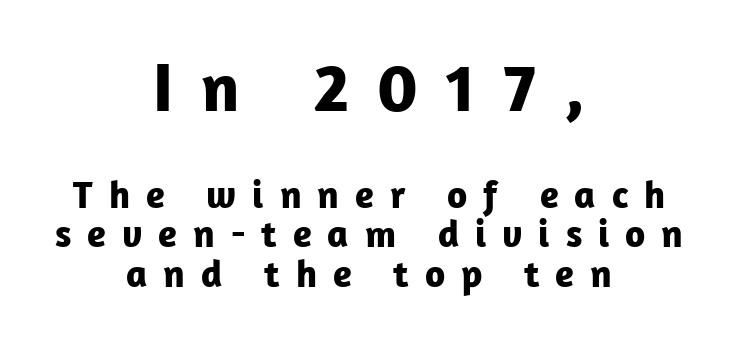
Layout note: lines centered. Italic: no, the glyphs are upright roman. Honestly, the rows look squashed on top of each other. The passage shown is typed in a proportional face where columns would drift. This is heavy type, rendered in bold. Grotesque or geometric, the face here clearly has no serifs.
